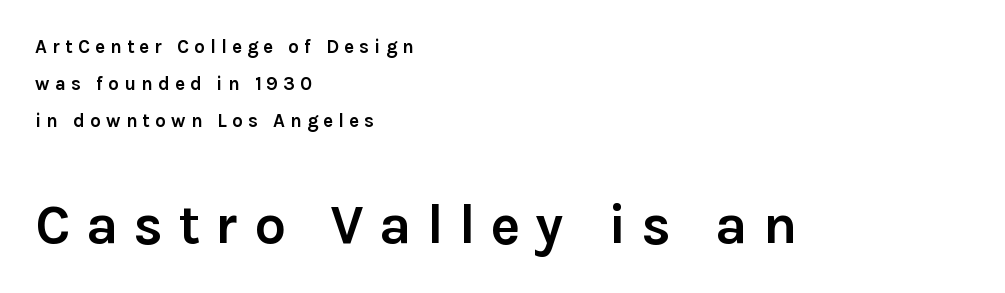
The image shows 56 px semibold sans-serif type, upright; set left-aligned, loose line spacing (1.95x), unusually wide letter spacing (+0.27 em), not underlined; the second (bottom) block is 2.95x larger; a medium x-height.
